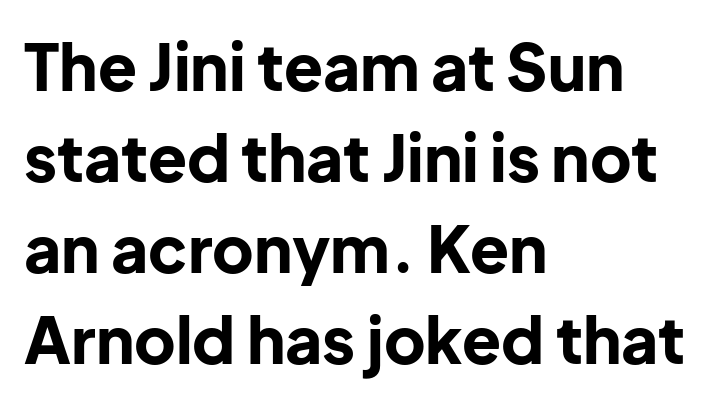
Honestly, there is no underline to notice here at all. The typesetting leans heavy: a genuine bold. Observe the absence of serifs on each vertical stroke in this sample. Words appear dense and cohesive because spacing is normal. Character widths vary here, with narrow letters taking less room than wide ones.
